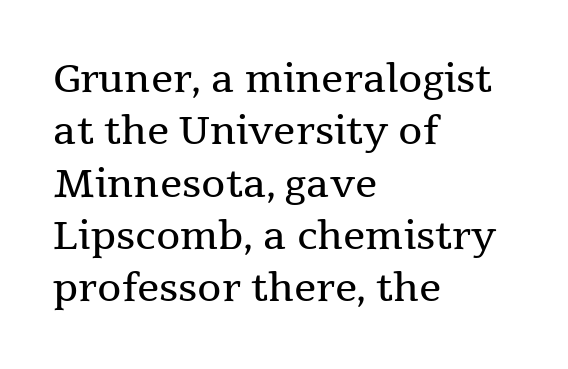
{"serif": "yes", "italic": "no", "bold": "no", "weight": "regular", "width": "normal", "stroke_contrast": "medium", "x_height": "medium", "monospaced": "no", "underline": "no", "align": "left", "line_spacing": "normal", "line_spacing_ratio": 1.34, "letter_spacing": "normal", "letter_spacing_em": 0.0, "glyph_px": 39}
